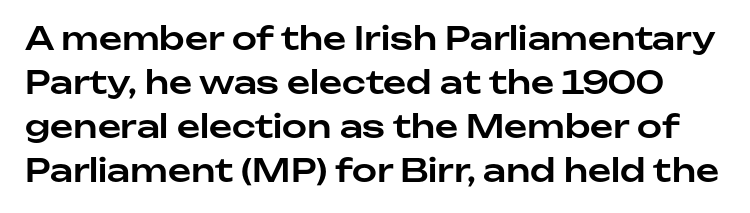
The image shows 32 px sans-serif type, upright; set normal line spacing (1.37x), normal letter spacing, not underlined; low stroke contrast and a medium x-height.
